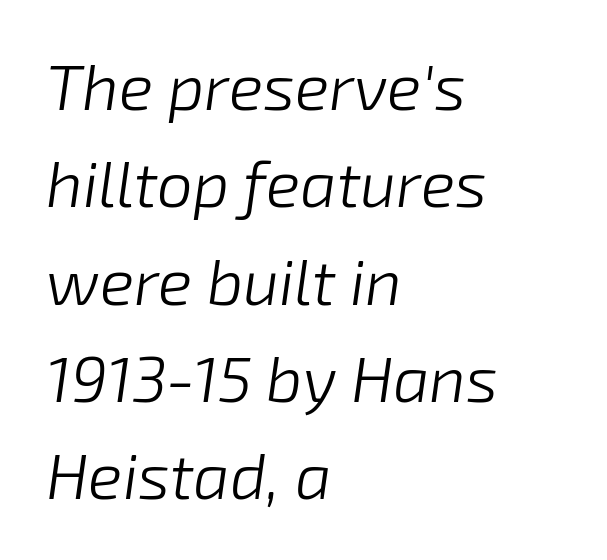
{"italic": "yes", "lean": "right", "slant_degrees": 8, "bold": "no", "weight": "light", "width": "normal", "stroke_contrast": "low", "x_height": "medium", "monospaced": "no", "underline": "no", "align": "left", "line_spacing": "normal", "line_spacing_ratio": 1.52, "letter_spacing": "normal", "letter_spacing_em": 0.0, "glyph_px": 64}
